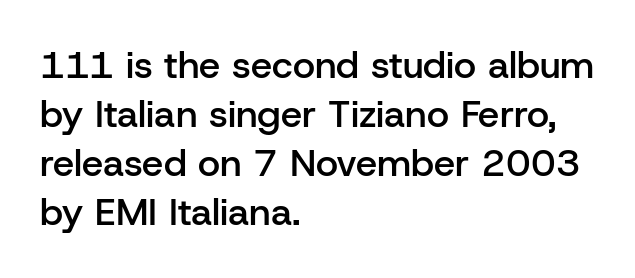
Q: Is the text bold? A: Semi-bold.
Q: Is the text italic (slanted)? A: No, it is upright.
Q: Is the typeface a serif or a sans-serif typeface? A: Sans-serif.
Q: Is the text underlined? A: No.
Q: How is the paragraph aligned? A: Left-aligned.
Q: Is the spacing between letters normal or unusually wide? A: Normal.
Q: Is the spacing between lines tight, normal or loose? A: Normal.
Q: Width (condensed, normal, or wide)? A: Normal.
Q: Stroke contrast? A: Low.
Q: x-height? A: Medium.
Q: Monospaced? A: No.
